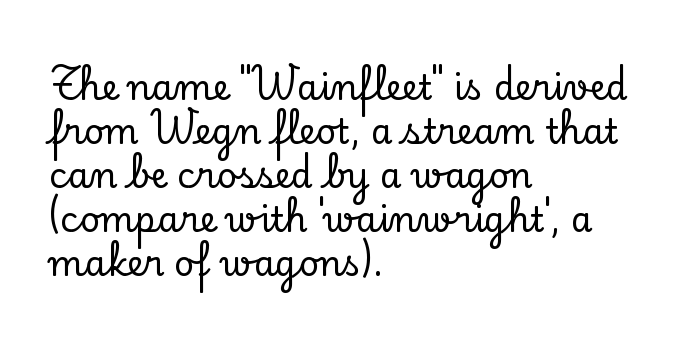
{"serif": "yes", "italic": "no", "width": "normal", "stroke_contrast": "low", "x_height": "small", "monospaced": "no", "underline": "no", "align": "left", "line_spacing": "normal", "line_spacing_ratio": 1.26, "letter_spacing": "normal", "letter_spacing_em": 0.0, "glyph_px": 35}
